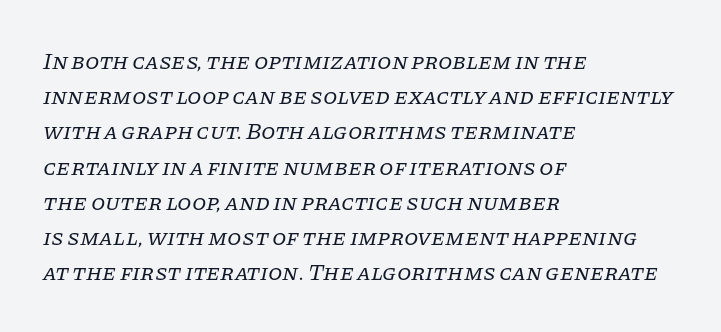
Horizontal bands of white between lines are of average thickness. The text carries the slant typical of an italic or oblique font. Plain, unruled lines of type. Observe the ordinary spacing: letters are neighbours, not strangers.
